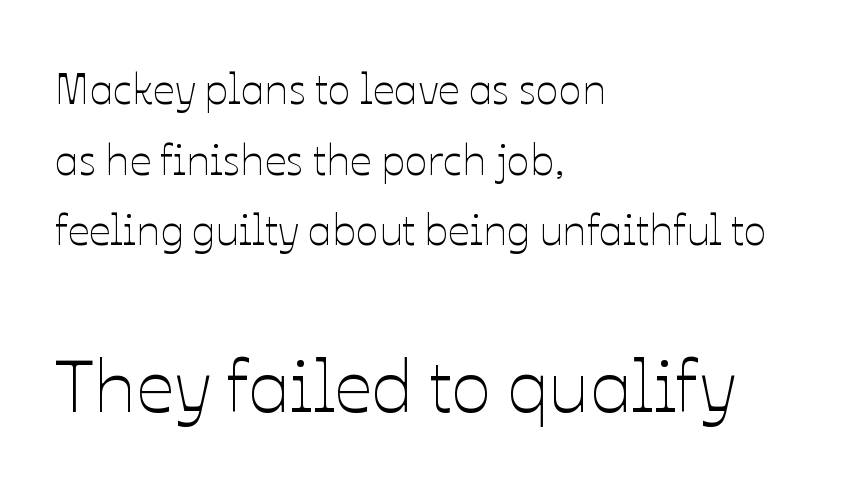
{"italic": "no", "bold": "no", "weight": "thin", "width": "normal", "stroke_contrast": "low", "x_height": "medium", "monospaced": "no", "underline": "no", "align": "left", "line_spacing": "normal", "line_spacing_ratio": 1.64, "letter_spacing": "normal", "letter_spacing_em": 0.0, "larger_block": "second", "size_ratio": 1.74, "glyph_px": 75}
